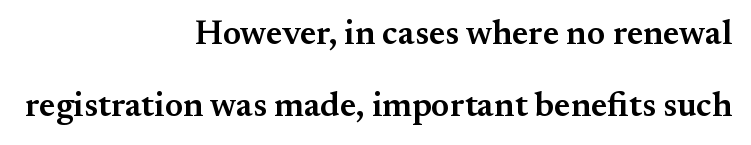
{"serif": "yes", "italic": "no", "bold": "semi", "weight": "semibold", "width": "normal", "stroke_contrast": "medium", "x_height": "small", "monospaced": "no", "underline": "no", "align": "right", "line_spacing": "loose", "line_spacing_ratio": 2.11, "letter_spacing": "normal", "letter_spacing_em": 0.0, "glyph_px": 34}
